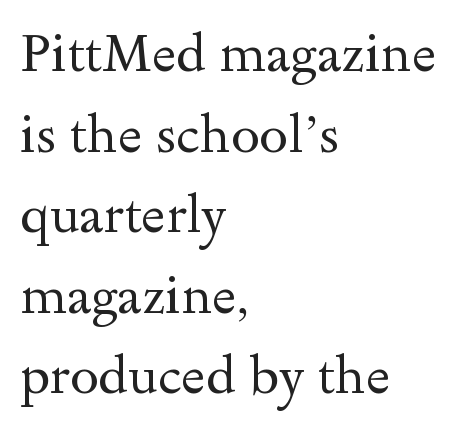
{"serif": "yes", "italic": "no", "bold": "no", "weight": "regular", "width": "wide", "x_height": "small", "monospaced": "no", "underline": "no", "align": "left", "line_spacing": "normal", "line_spacing_ratio": 1.55, "letter_spacing": "normal", "letter_spacing_em": 0.0, "glyph_px": 52}
